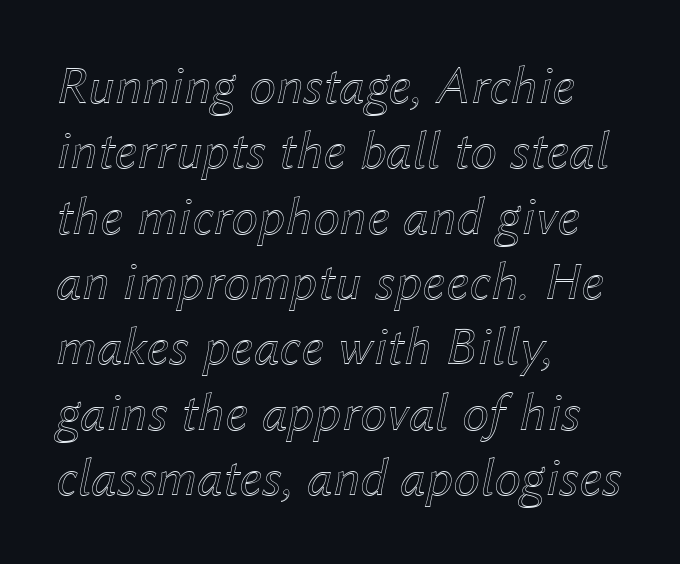
{"italic": "yes", "lean": "right", "slant_degrees": 12, "width": "normal", "x_height": "medium", "monospaced": "no", "underline": "no", "align": "left", "line_spacing_ratio": 1.21, "letter_spacing": "normal", "letter_spacing_em": 0.0, "glyph_px": 54}
